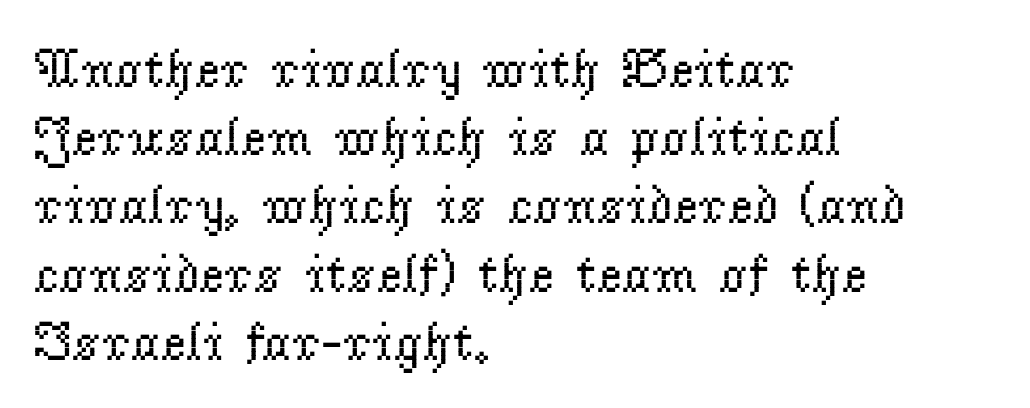
Unmarked baselines from the first word to the last. There is no visible air inserted between adjacent glyphs. Regarding serifs, this sample has them. The setting favours the left margin, as ordinary paragraphs usually do. Looks like regular typesetting: each glyph gets only the width it needs. Ascenders rise straight up at ninety degrees.
